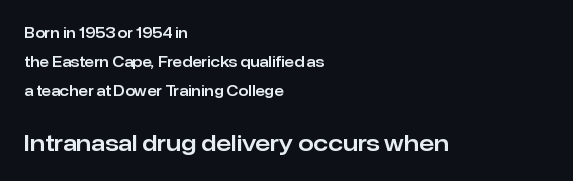
Q: Is the text italic (slanted)? A: No, it is upright.
Q: Is the text underlined? A: No.
Q: How is the paragraph aligned? A: Left-aligned.
Q: Is the spacing between letters normal or unusually wide? A: Normal.
Q: Is the spacing between lines tight, normal or loose? A: Loose.
Q: Which block of text is set in a larger size, the first (top) or the second (bottom)? A: The second (bottom) one.
